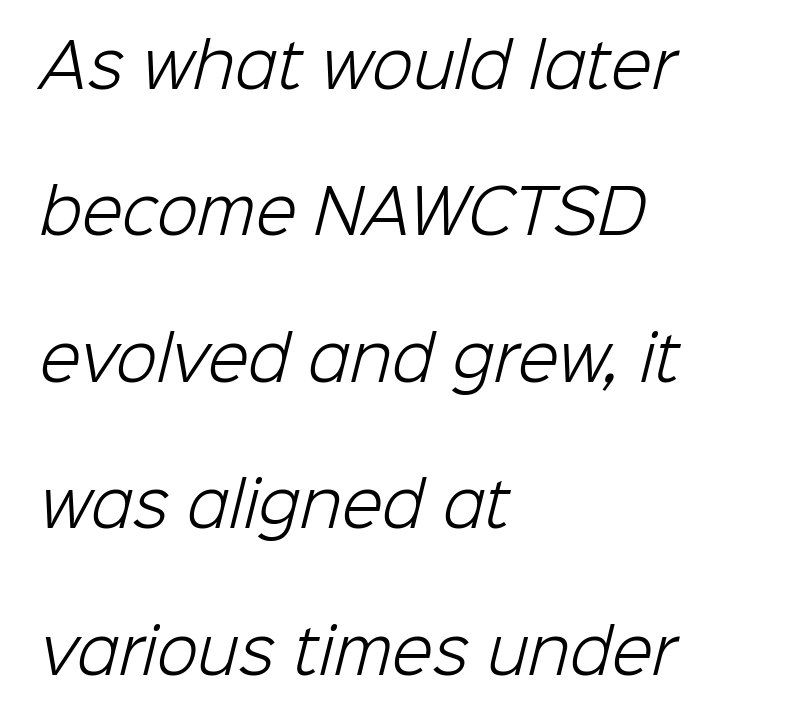
You can tell from the bare stems that sans-serif type was used. The passage shown is not underscored anywhere. The face used here is rendered with its standard letterfit. A classic flush-left, rag-right setting is used for this passage.
